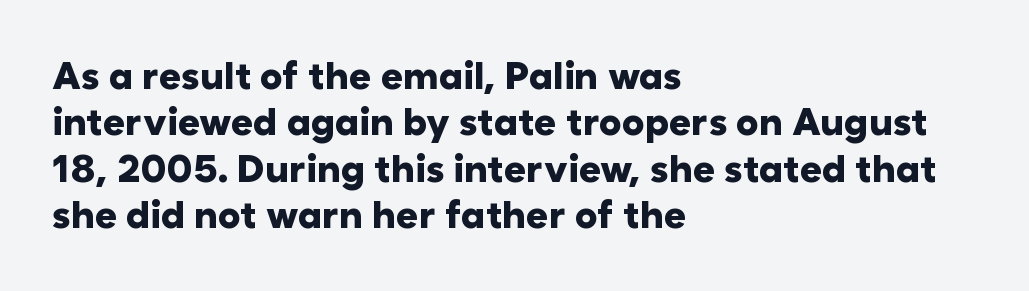
The passage is arranged the way most books set body copy — flush left. Looks like regular typesetting: each glyph gets only the width it needs. You could call the tracking neutral — neither tight nor loose. The words here are not underlined.
